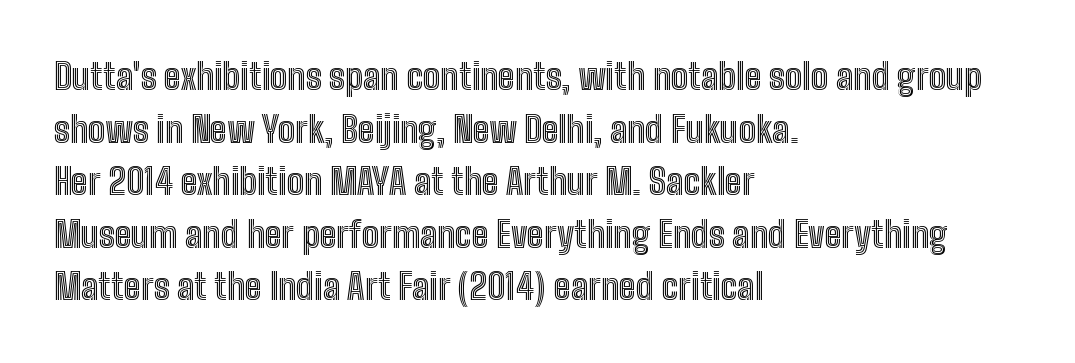
{"italic": "no", "width": "condensed", "x_height": "medium", "monospaced": "no", "underline": "no", "align": "left", "line_spacing": "normal", "line_spacing_ratio": 1.46, "letter_spacing": "normal", "letter_spacing_em": 0.0, "glyph_px": 36}
